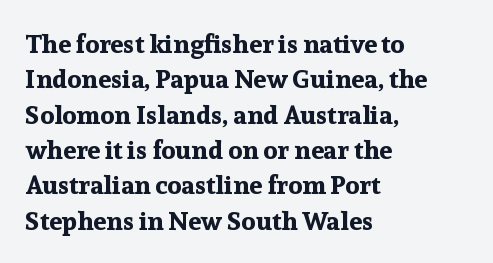
Q: Is the text bold? A: Yes.
Q: Is the text italic (slanted)? A: No, it is upright.
Q: Is the text underlined? A: No.
Q: How is the paragraph aligned? A: Left-aligned.
Q: Is the spacing between letters normal or unusually wide? A: Normal.
Q: Is the spacing between lines tight, normal or loose? A: Normal.
